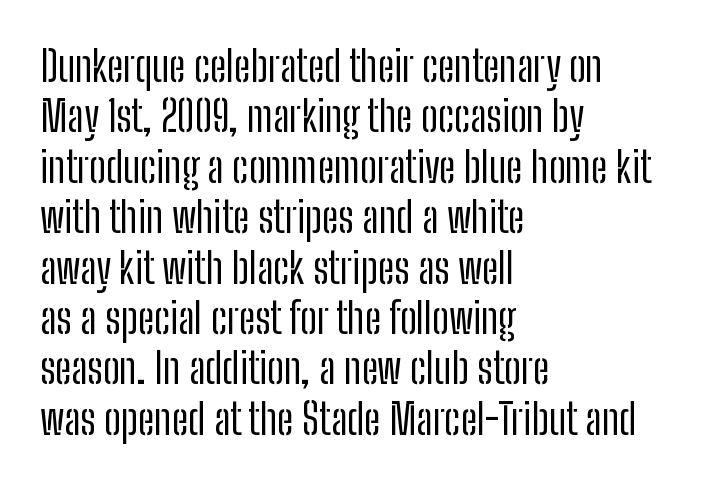
The image shows 42 px regular-weight, condensed sans-serif type, upright; set left-aligned, line spacing 1.2x, normal letter spacing, not underlined; low stroke contrast and a medium x-height.
